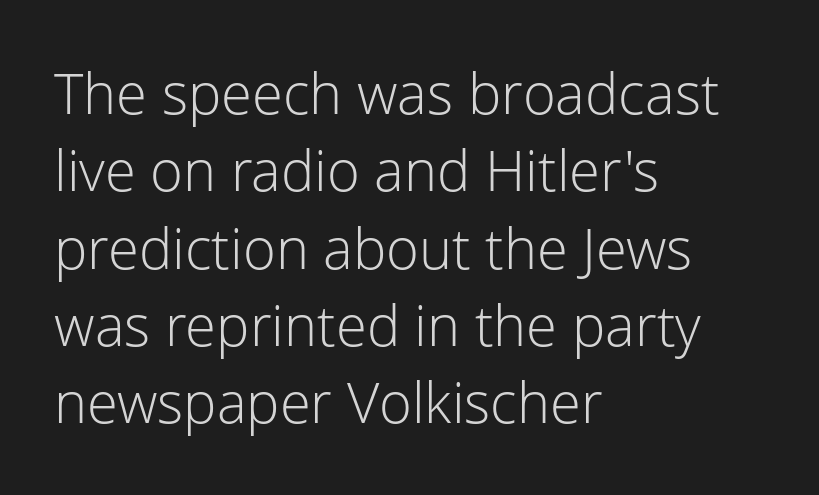
The image shows 56 px light sans-serif type, upright; set left-aligned, normal line spacing (1.38x), normal letter spacing, not underlined; low stroke contrast and a medium x-height.
